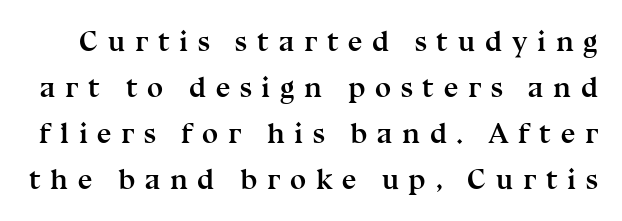
The image shows 29 px semibold serif type, upright; set normal line spacing (1.59x), unusually wide letter spacing (+0.33 em), not underlined; medium stroke contrast and a medium x-height.
